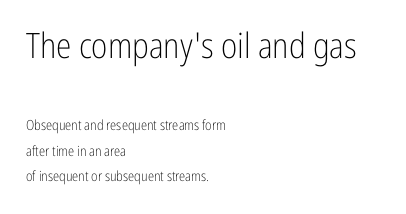
Q: Is the text bold? A: No.
Q: Is the text italic (slanted)? A: No, it is upright.
Q: Is the typeface a serif or a sans-serif typeface? A: Sans-serif.
Q: Is the text underlined? A: No.
Q: How is the paragraph aligned? A: Left-aligned.
Q: Is the spacing between letters normal or unusually wide? A: Normal.
Q: Which block of text is set in a larger size, the first (top) or the second (bottom)? A: The first (top) one.
Q: Width (condensed, normal, or wide)? A: Condensed.
Q: Stroke contrast? A: Low.
Q: x-height? A: Medium.
Q: Monospaced? A: No.
